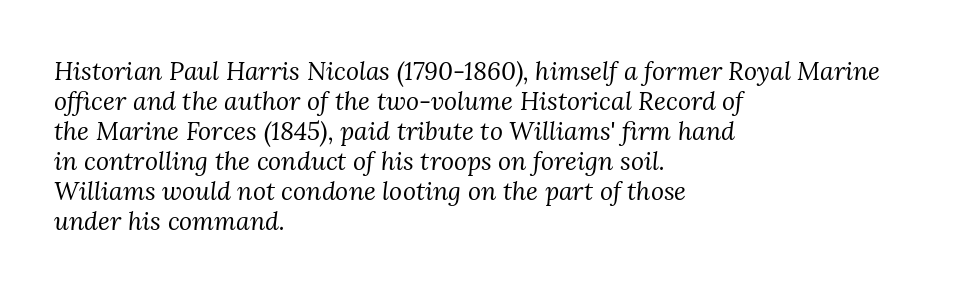
No heavy texture on the line: the type isn't bold. The text carries the slant typical of an italic or oblique font. Plain, unruled lines of type. Short note: letters normally spaced.
